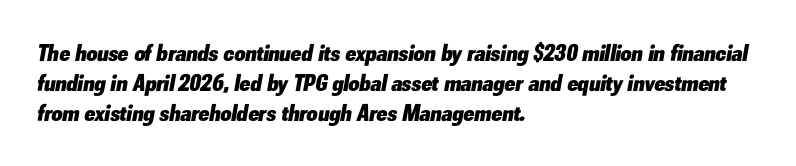
Students, note that the glyphs here touch the page at normal intervals. Does the lettering tilt? It does — this is italic. Descenders hang freely into open space. Leading matches the norm, producing a regular column.
